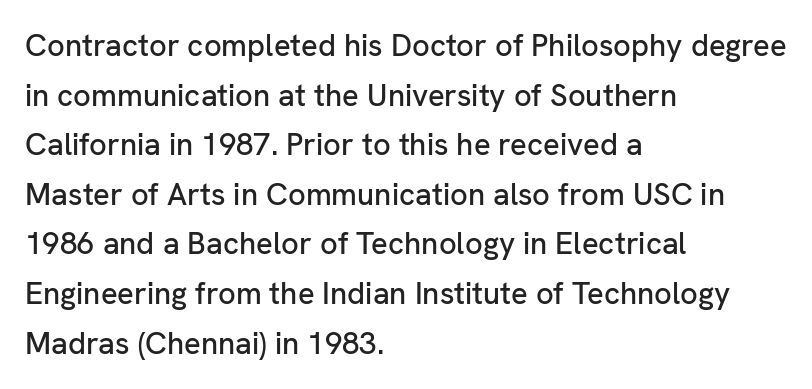
Evenly set lines give the paragraph a standard silhouette. The passage shown has conventional tracking throughout. This is sans-serif lettering, the kind often seen on screens and signage. Letters rest on an invisible, unmarked baseline. Note the varied advance widths — an 'i' is clearly narrower than an 'm'. Is there any slant? The stems are plumb.
